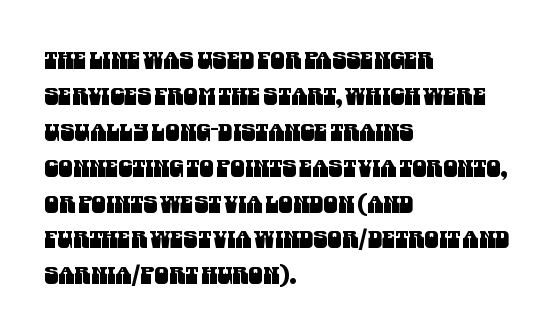
The lines sit at an ordinary, default distance from one another. The space beneath each line is pristine and unruled. These lines are set flush left with a ragged right edge. Does extra space separate the letters? No, they use regular spacing.
